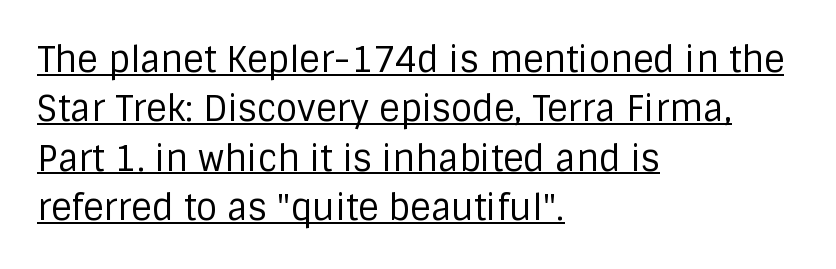
Looks like regular typesetting: each glyph gets only the width it needs. Think standard paragraph weight, or any step lighter than that. The block of text has a typical density, with ordinary space between rows. This sample uses plain, unmodified letter spacing. The rendering anchors every line to the left-hand side.
